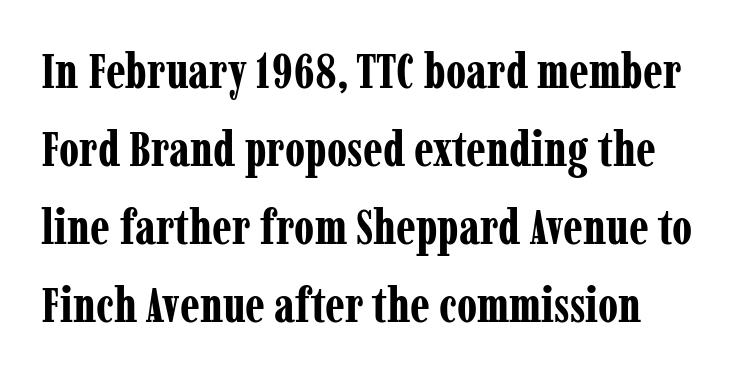
Vertical spacing — default. Is this a fixed-width face? No — the glyphs have proportional, varying widths. A full-strength bold gives these letters their thick strokes. The text was rendered using a seriffed face with decorative stroke endings. Look at the tracking — it's just the regular setting, nothing added.
